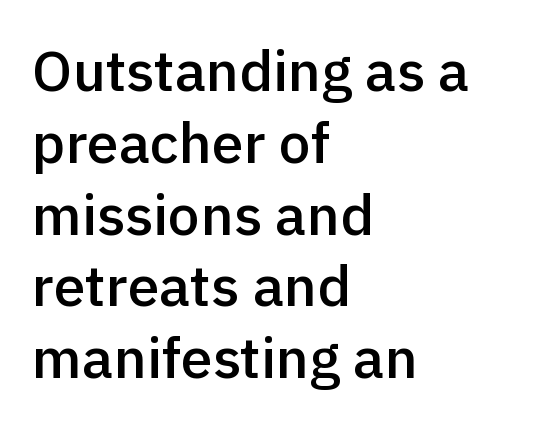
The image shows 57 px semibold sans-serif type, upright; set left-aligned, normal line spacing (1.26x), normal letter spacing, not underlined; a medium x-height.
